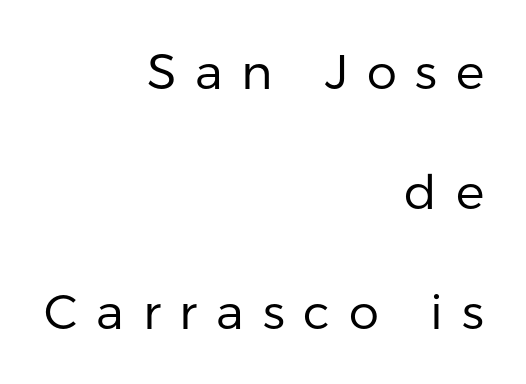
No letter is thick-stroked: the sample isn't bold. Nope, not italic — everything's standing straight. Spacing verdict: proportional, widths tailored to each character. The tracking reads as deliberately expanded to a designer's eye. Has an underline been added? It has not. Widely set lines give the paragraph a tall, airy silhouette.
